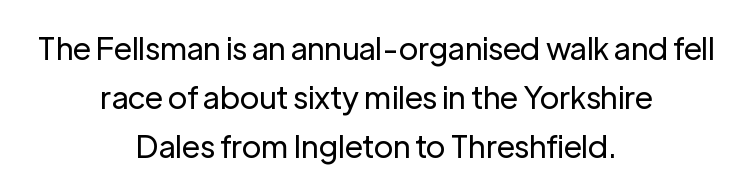
These lines keep a tight, regular rhythm from letter to letter. These lines stack symmetrically, like a column narrowing and widening about its center. The letters advance in unequal steps, a hallmark of proportional type. Every character sits straight up, as roman type does. Baseline-to-baseline distance is the conventional proportion of letter height. Is this a sans? Yes — the strokes have no serifs.
